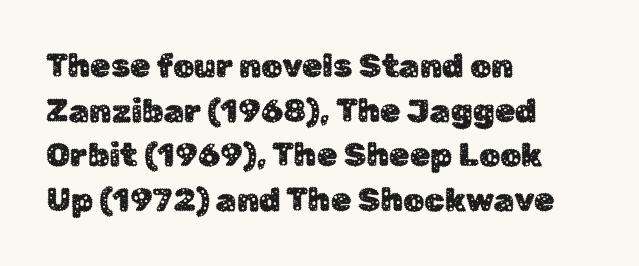
Q: Is the text italic (slanted)? A: No, it is upright.
Q: Is the typeface a serif or a sans-serif typeface? A: Sans-serif.
Q: Is the text underlined? A: No.
Q: How is the paragraph aligned? A: Left-aligned.
Q: Is the spacing between letters normal or unusually wide? A: Normal.
Q: Is the spacing between lines tight, normal or loose? A: Normal.
Q: Width (condensed, normal, or wide)? A: Normal.
Q: Stroke contrast? A: Low.
Q: x-height? A: Medium.
Q: Monospaced? A: No.
